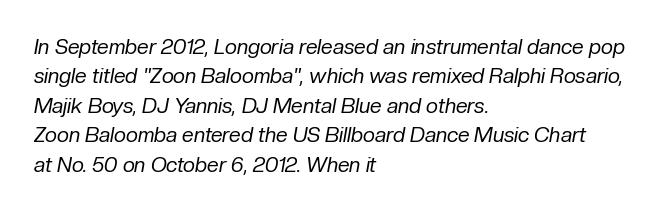
No extra tracking has been applied to these lines. These lines were composed using italics. Weight: regular or lighter. Honestly, there is no underline to notice here at all. The passage is arranged the way most books set body copy — flush left. This block has exactly the height ordinary leading produces.
